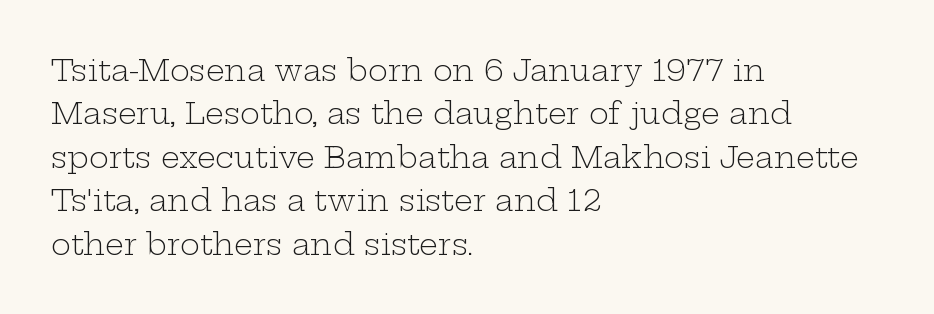
{"serif": "yes", "italic": "no", "bold": "no", "weight": "light", "width": "wide", "stroke_contrast": "low", "x_height": "medium", "monospaced": "no", "underline": "no", "align": "left", "line_spacing": "normal", "line_spacing_ratio": 1.45, "letter_spacing": "normal", "letter_spacing_em": 0.0, "glyph_px": 30}
